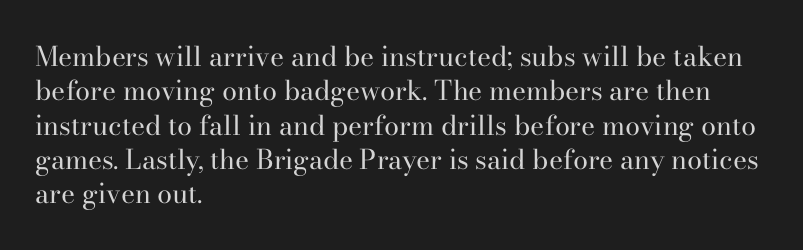
Q: Is the text bold? A: No.
Q: Is the text italic (slanted)? A: No, it is upright.
Q: Is the text underlined? A: No.
Q: How is the paragraph aligned? A: Left-aligned.
Q: Is the spacing between letters normal or unusually wide? A: Normal.
Q: Is the spacing between lines tight, normal or loose? A: Normal.
